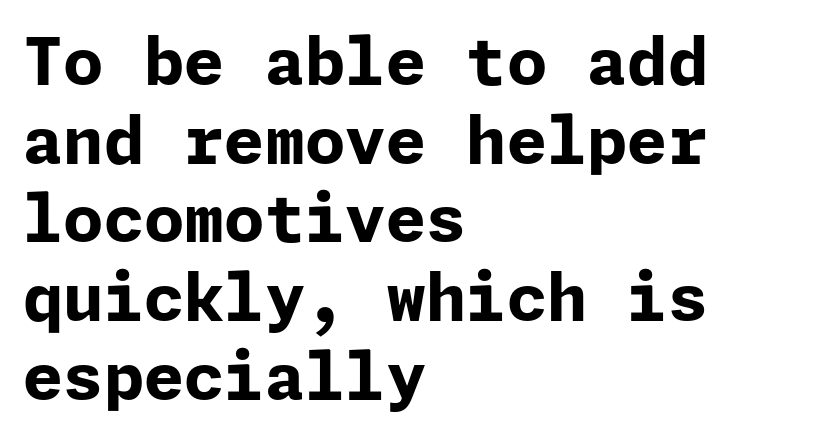
Summary of weight: heavy, a full bold. Visually the block forms a straight wall on the left and a jagged coastline on the right. This is the regular roman posture of the typeface. Unlike a traditional serif, this face leaves its strokes unadorned.
